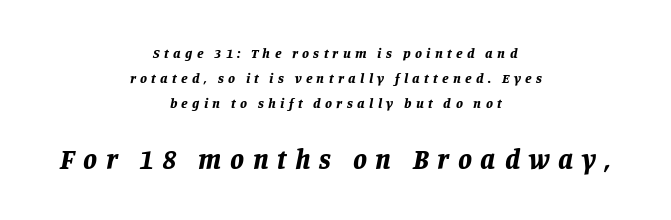
The image shows 28 px bold type, italic (leaning right); set centered, line spacing 1.77x, unusually wide letter spacing (+0.31 em), not underlined; the second (bottom) block is 2.0x larger; low stroke contrast and a large x-height.
